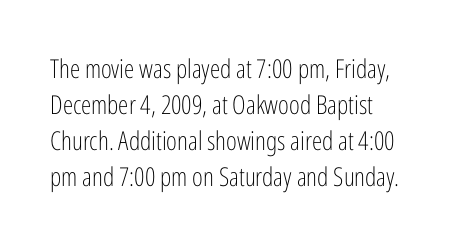
{"italic": "no", "bold": "no", "underline": "no", "align": "left", "line_spacing": "normal", "line_spacing_ratio": 1.38, "letter_spacing": "normal", "letter_spacing_em": 0.0, "glyph_px": 26}
